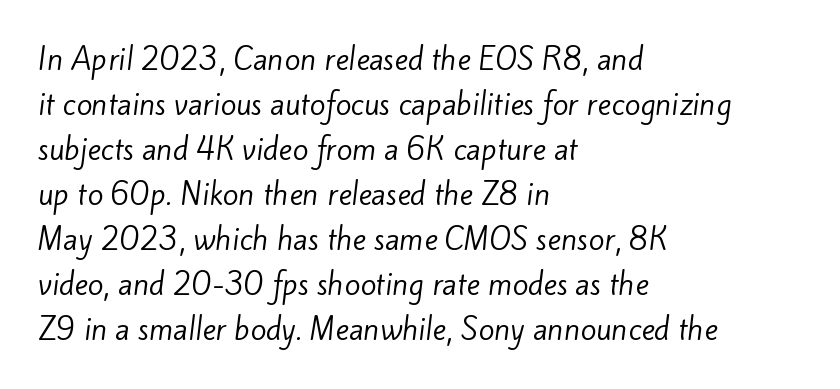
{"serif": "no", "bold": "no", "weight": "regular", "width": "normal", "stroke_contrast": "low", "x_height": "small", "monospaced": "no", "underline": "no", "align": "left", "line_spacing": "normal", "line_spacing_ratio": 1.55, "letter_spacing": "normal", "letter_spacing_em": 0.0, "glyph_px": 29}
